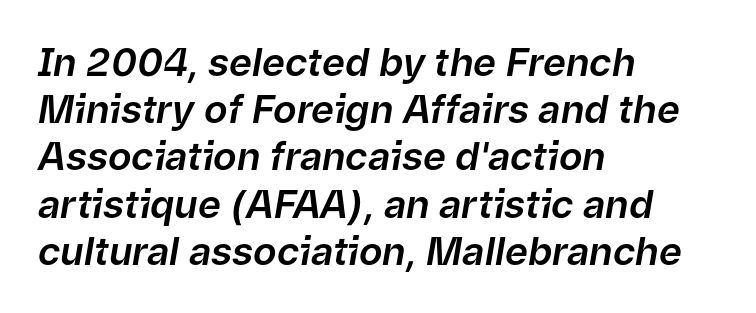
Q: Is the text italic (slanted)? A: Yes, it leans right by about 9 degrees.
Q: Is the text underlined? A: No.
Q: How is the paragraph aligned? A: Left-aligned.
Q: Is the spacing between letters normal or unusually wide? A: Normal.
Q: Width (condensed, normal, or wide)? A: Normal.
Q: Stroke contrast? A: Low.
Q: x-height? A: Medium.
Q: Monospaced? A: No.
